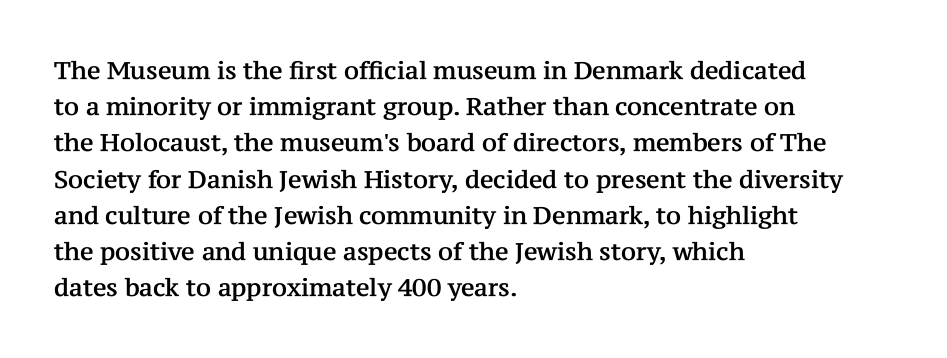
{"italic": "no", "underline": "no", "align": "left", "line_spacing": "normal", "line_spacing_ratio": 1.51, "letter_spacing": "normal", "letter_spacing_em": 0.0, "glyph_px": 24}
